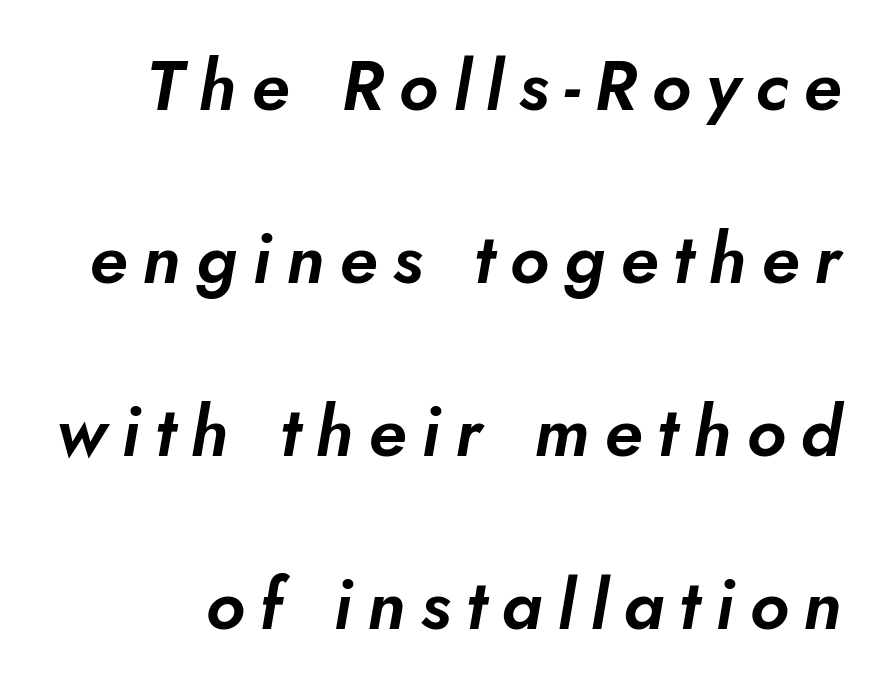
Anything drawn beneath the words? Only blank space. Students, observe: this is what heavily led, spacious text looks like. The passage shown is typeset with a sans-serif family. Character widths vary here, with narrow letters taking less room than wide ones.
